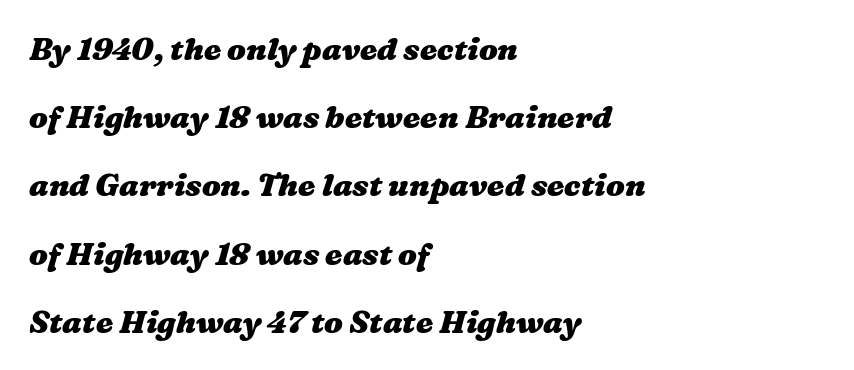
{"bold": "yes", "weight": "heavy", "width": "wide", "stroke_contrast": "medium", "x_height": "medium", "monospaced": "no", "underline": "no", "align": "left", "line_spacing": "loose", "line_spacing_ratio": 2.2, "letter_spacing": "normal", "letter_spacing_em": 0.0, "glyph_px": 31}
